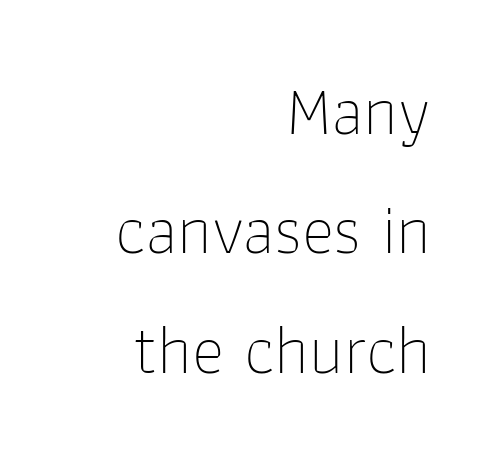
{"serif": "no", "italic": "no", "bold": "no", "weight": "thin", "width": "normal", "stroke_contrast": "low", "x_height": "medium", "monospaced": "no", "underline": "no", "align": "right", "line_spacing_ratio": 1.73, "letter_spacing": "normal", "letter_spacing_em": 0.0, "glyph_px": 69}
